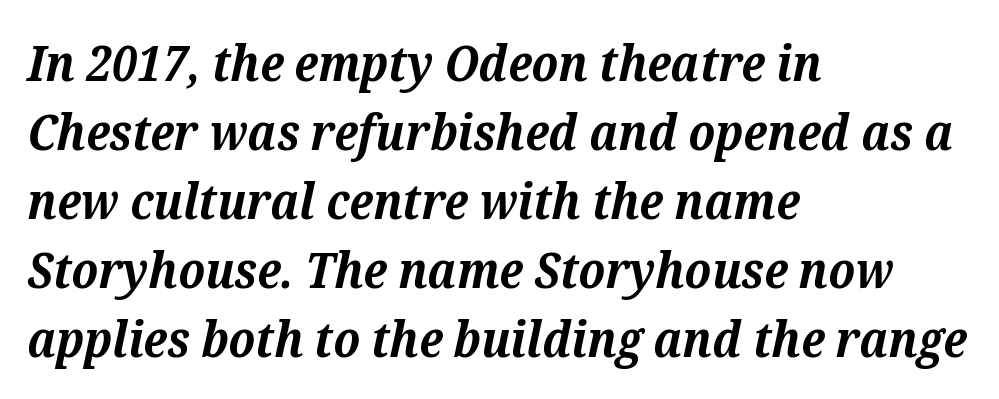
Honestly, the letter spacing is just normal — you wouldn't notice it. An italicized treatment has been applied to the whole sample. A normal amount of white space separates one row of letters from the next. The specimen omits any rule beneath the text block's lines. Note the varied advance widths — an 'i' is clearly narrower than an 'm'. As a designer I'd log this as weight 700, bold.
